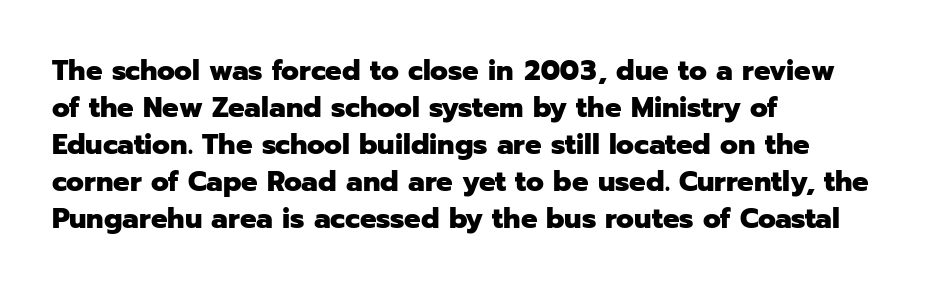
Q: Is the text bold? A: Yes.
Q: Is the text italic (slanted)? A: No, it is upright.
Q: Is the typeface a serif or a sans-serif typeface? A: Sans-serif.
Q: Is the text underlined? A: No.
Q: How is the paragraph aligned? A: Left-aligned.
Q: Is the spacing between letters normal or unusually wide? A: Normal.
Q: Is the spacing between lines tight, normal or loose? A: Normal.
Q: Width (condensed, normal, or wide)? A: Normal.
Q: Stroke contrast? A: Low.
Q: x-height? A: Medium.
Q: Monospaced? A: No.
